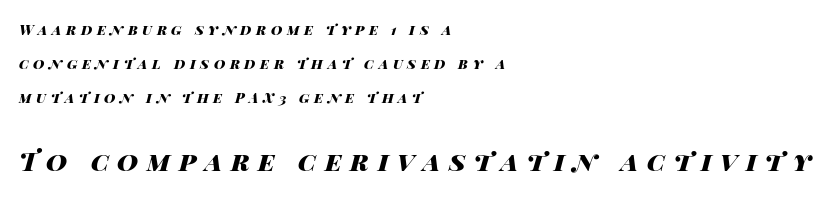
Q: Is the text bold? A: Yes.
Q: Is the text italic (slanted)? A: Yes, it leans right by about 14 degrees.
Q: Is the text underlined? A: No.
Q: How is the paragraph aligned? A: Left-aligned.
Q: Is the spacing between letters normal or unusually wide? A: Unusually wide.
Q: Is the spacing between lines tight, normal or loose? A: Loose.
Q: Which block of text is set in a larger size, the first (top) or the second (bottom)? A: The second (bottom) one.
